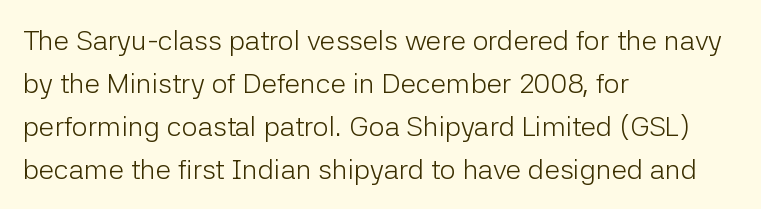
{"serif": "no", "italic": "no", "bold": "no", "weight": "light", "width": "normal", "stroke_contrast": "low", "x_height": "medium", "monospaced": "no", "underline": "no", "align": "left", "line_spacing": "normal", "line_spacing_ratio": 1.53, "letter_spacing": "normal", "letter_spacing_em": 0.0, "glyph_px": 28}
